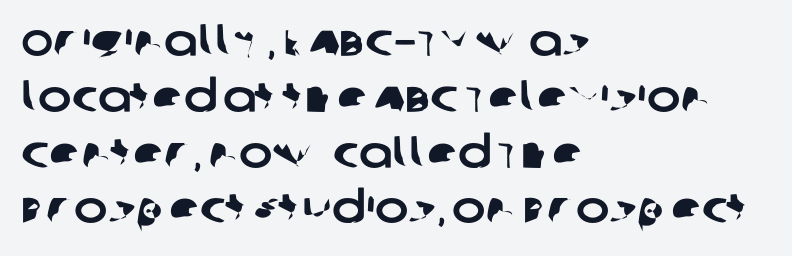
Unlike a traditional serif, this face leaves its strokes unadorned. The string is rendered with underlining switched off. The passage shown is typed in a proportional face where columns would drift. Inter-character spacing is left at the font's built-in metrics. Each line starts at the same left margin while the right side varies.
